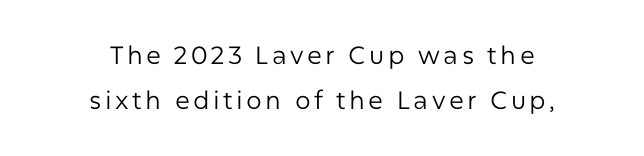
The whitespace from short lines is split evenly between both sides. Weight: not bold — regular or lighter. Letters rest on an invisible, unmarked baseline. This sample uses an upright cut, with every glyph sitting square on the baseline.
